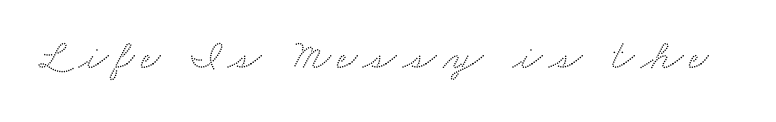
The image shows 43 px wide serif type; set not underlined; medium stroke contrast and a small x-height.
